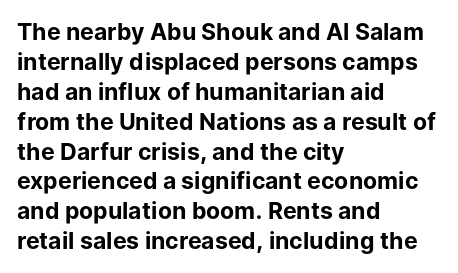
{"italic": "no", "bold": "yes", "underline": "no", "align": "left", "line_spacing": "normal", "line_spacing_ratio": 1.3, "letter_spacing": "normal", "letter_spacing_em": 0.0, "glyph_px": 23}
